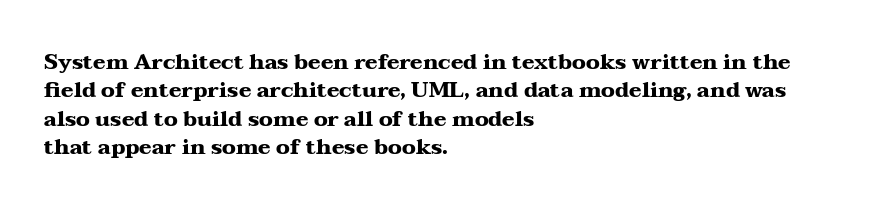
Q: Is the text bold? A: Yes.
Q: Is the text italic (slanted)? A: No, it is upright.
Q: Is the text underlined? A: No.
Q: How is the paragraph aligned? A: Left-aligned.
Q: Is the spacing between letters normal or unusually wide? A: Normal.
Q: Is the spacing between lines tight, normal or loose? A: Normal.
